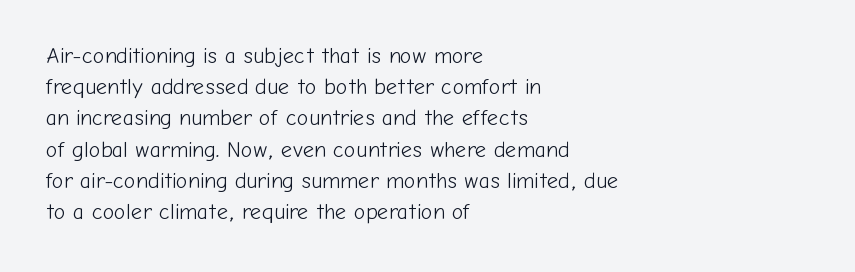
Every row of glyphs begins at an identical x-position on the left. The typesetting does not lean heavy: it is not bold. One glance says typical: line gaps are just what's usual. Underlining? Definitely not there.
